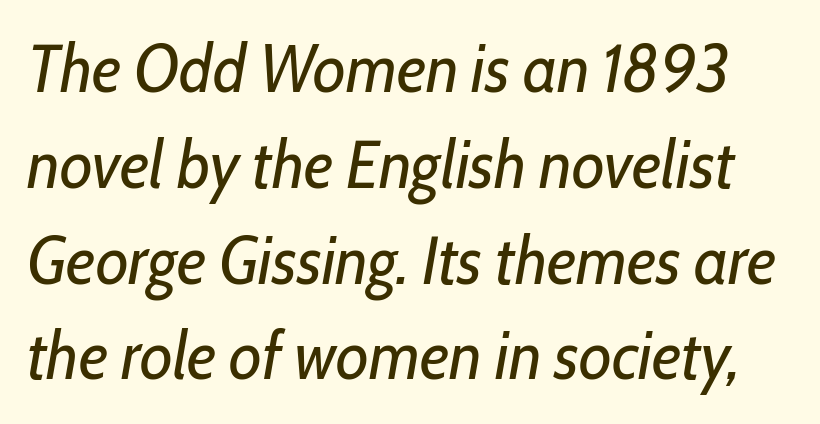
{"italic": "yes", "lean": "right", "slant_degrees": 10, "bold": "no", "weight": "regular", "width": "condensed", "stroke_contrast": "low", "x_height": "medium", "monospaced": "no", "underline": "no", "line_spacing": "normal", "line_spacing_ratio": 1.43, "letter_spacing": "normal", "letter_spacing_em": 0.0, "glyph_px": 67}
